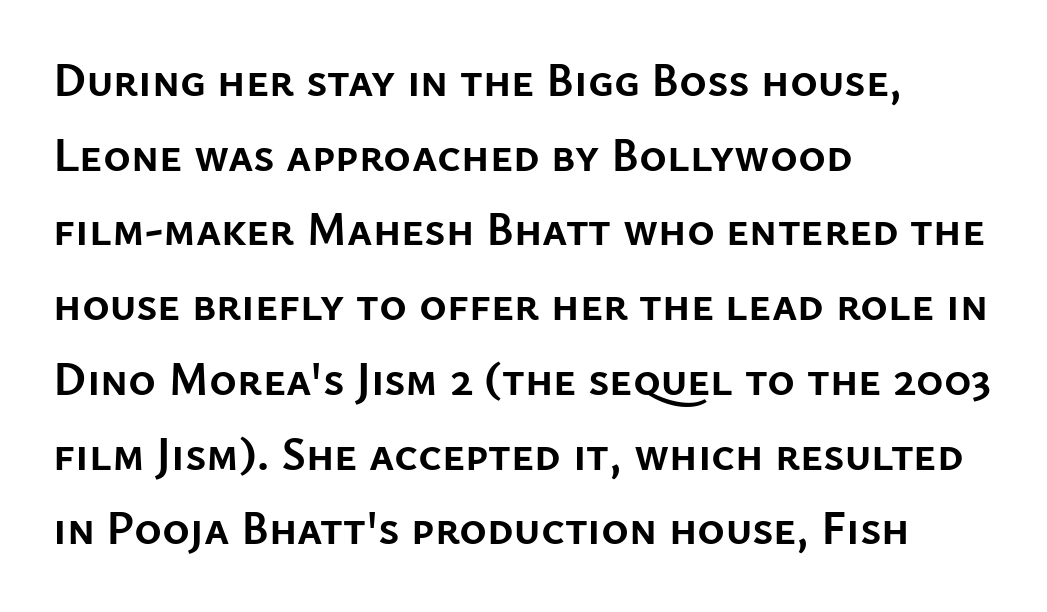
Q: Is the text bold? A: Yes.
Q: Is the text italic (slanted)? A: No, it is upright.
Q: Is the typeface a serif or a sans-serif typeface? A: Sans-serif.
Q: Is the text underlined? A: No.
Q: How is the paragraph aligned? A: Left-aligned.
Q: Is the spacing between letters normal or unusually wide? A: Normal.
Q: Is the spacing between lines tight, normal or loose? A: Normal.
Q: Width (condensed, normal, or wide)? A: Normal.
Q: Stroke contrast? A: Low.
Q: x-height? A: Medium.
Q: Monospaced? A: No.
